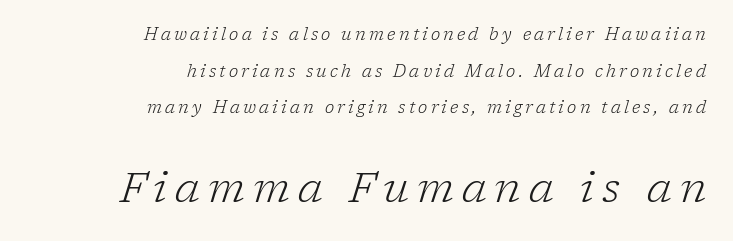
The image shows 42 px light serif type, italic (leaning right); set right-aligned, loose line spacing (2.16x), not underlined; the second (bottom) block is 2.47x larger; low stroke contrast and a medium x-height.
